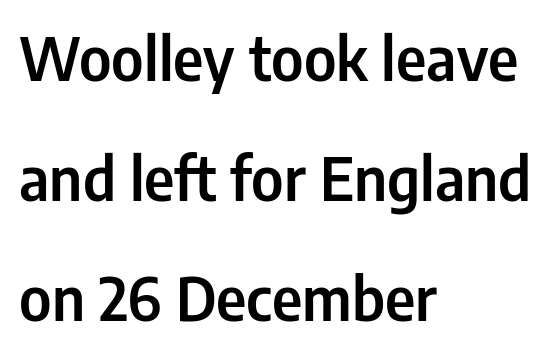
The image shows 60 px condensed sans-serif type, upright; set left-aligned, loose line spacing (2.0x), normal letter spacing, not underlined; low stroke contrast and a medium x-height.
